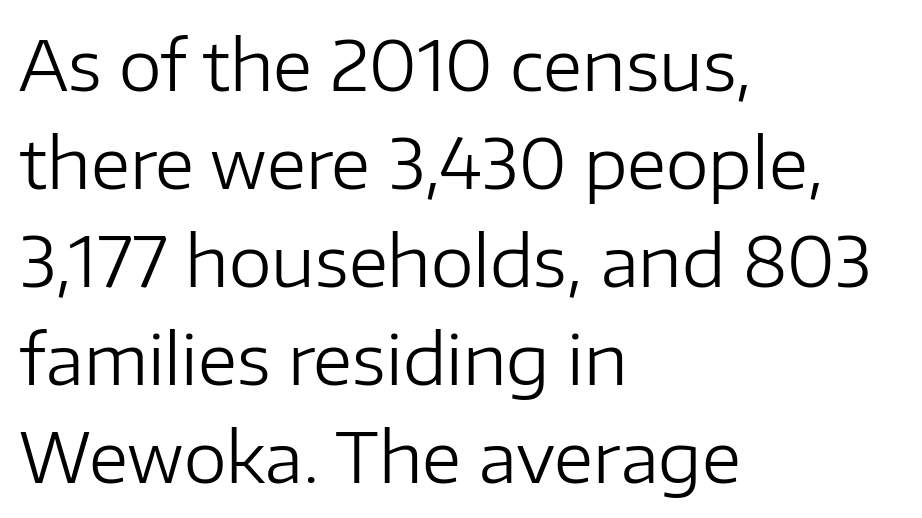
How would I describe the line gaps? Plain and ordinary. The foot of each line stays bare and open. Observe the absence of serifs on each vertical stroke in this sample. Ordinary non-slanted type is in use. Stems and bowls with no extra thickness — not bold. The rendering uses natural spacing where letterforms have individual widths.
